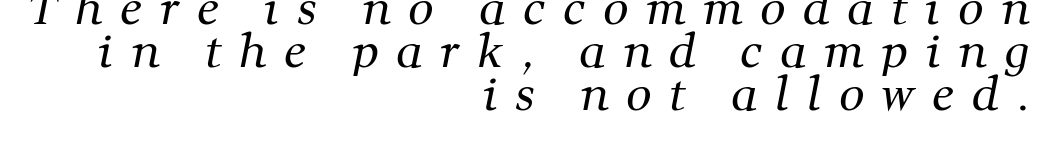
Q: Is the text bold? A: No.
Q: Is the typeface a serif or a sans-serif typeface? A: Serif.
Q: Is the text underlined? A: No.
Q: How is the paragraph aligned? A: Right-aligned.
Q: Is the spacing between letters normal or unusually wide? A: Unusually wide.
Q: Is the spacing between lines tight, normal or loose? A: Tight.
Q: Width (condensed, normal, or wide)? A: Normal.
Q: Stroke contrast? A: Medium.
Q: x-height? A: Medium.
Q: Monospaced? A: No.
